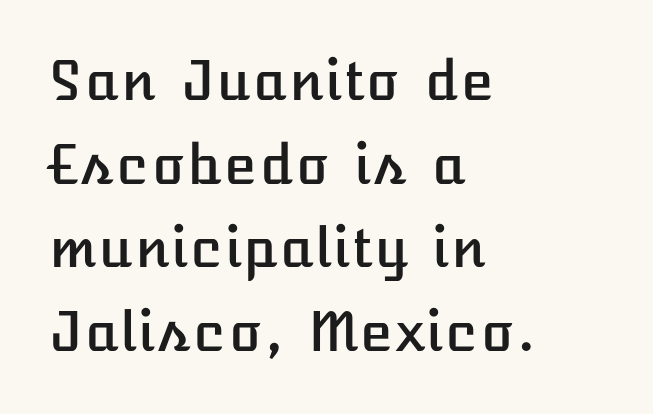
{"italic": "no", "width": "normal", "stroke_contrast": "low", "x_height": "medium", "underline": "no", "align": "left", "line_spacing": "normal", "line_spacing_ratio": 1.55, "letter_spacing": "normal", "letter_spacing_em": 0.0, "glyph_px": 54}
